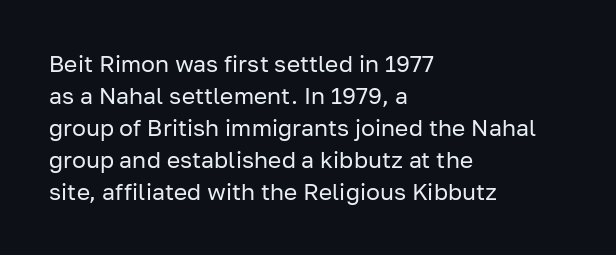
Q: Is the text bold? A: No.
Q: Is the text italic (slanted)? A: No, it is upright.
Q: Is the text underlined? A: No.
Q: How is the paragraph aligned? A: Left-aligned.
Q: Is the spacing between letters normal or unusually wide? A: Normal.
Q: Is the spacing between lines tight, normal or loose? A: Normal.
